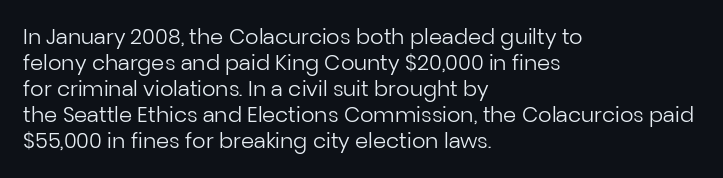
{"italic": "no", "bold": "no", "underline": "no", "align": "left", "line_spacing_ratio": 1.24, "letter_spacing": "normal", "letter_spacing_em": 0.0, "glyph_px": 21}
